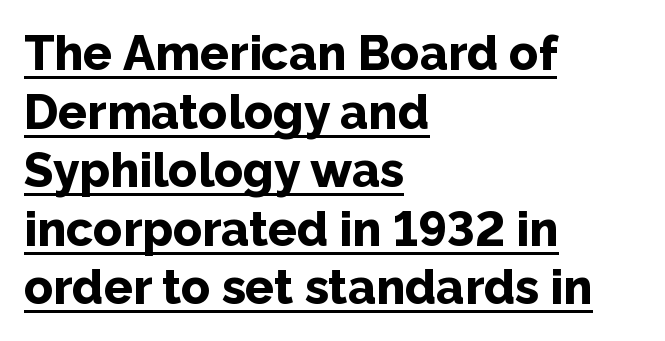
{"serif": "no", "italic": "no", "bold": "yes", "weight": "bold", "width": "normal", "stroke_contrast": "low", "x_height": "medium", "monospaced": "no", "underline": "yes", "align": "left", "line_spacing_ratio": 1.22, "letter_spacing": "normal", "letter_spacing_em": 0.0, "glyph_px": 48}
